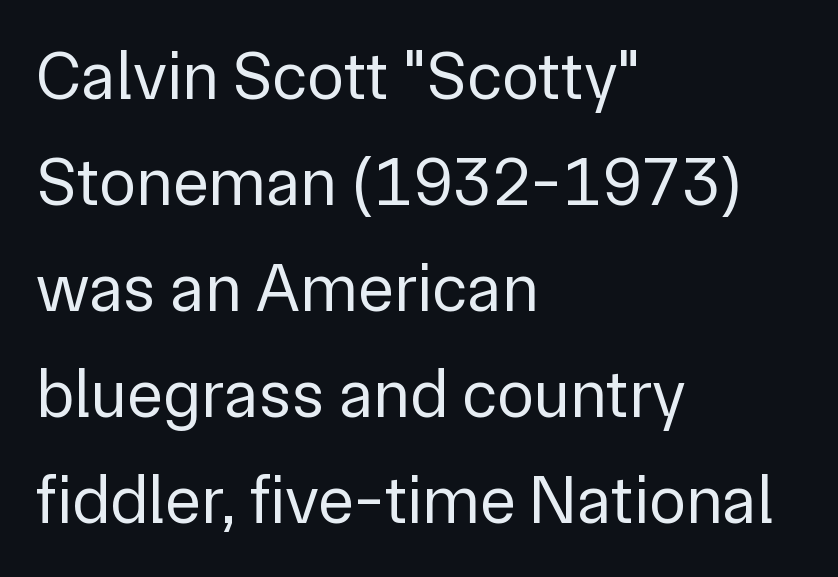
The tracking reads as untouched default to a designer's eye. Do the characters align in a grid? No, the font is proportional. Notice how the stems are strictly vertical — no italics here. Ink coverage per letter is moderate at most.
